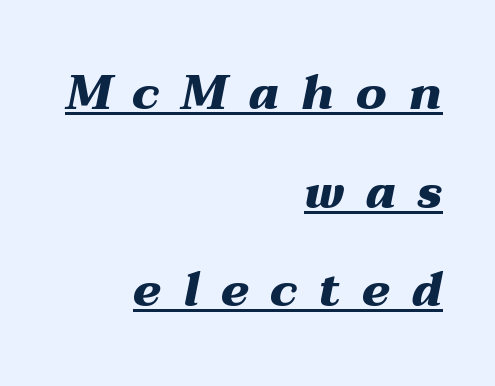
The rendering uses the underline text-decoration. As a designer I'd log this as weight 700, bold. Layout note: lines flush right. Baseline-to-baseline distance is far greater than the letter height. The passage shown has open, widely tracked lettering throughout. Is the type slanted? Yes — the strokes lean at a clear angle.
